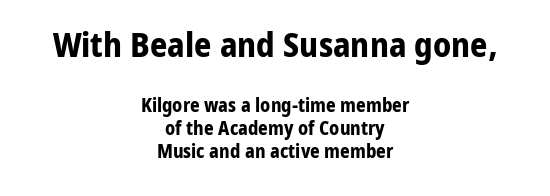
Q: Is the text bold? A: Yes.
Q: Is the text italic (slanted)? A: No, it is upright.
Q: Is the typeface a serif or a sans-serif typeface? A: Sans-serif.
Q: Is the text underlined? A: No.
Q: How is the paragraph aligned? A: Centered.
Q: Is the spacing between letters normal or unusually wide? A: Normal.
Q: Which block of text is set in a larger size, the first (top) or the second (bottom)? A: The first (top) one.
Q: Width (condensed, normal, or wide)? A: Normal.
Q: Stroke contrast? A: Low.
Q: x-height? A: Medium.
Q: Monospaced? A: No.
